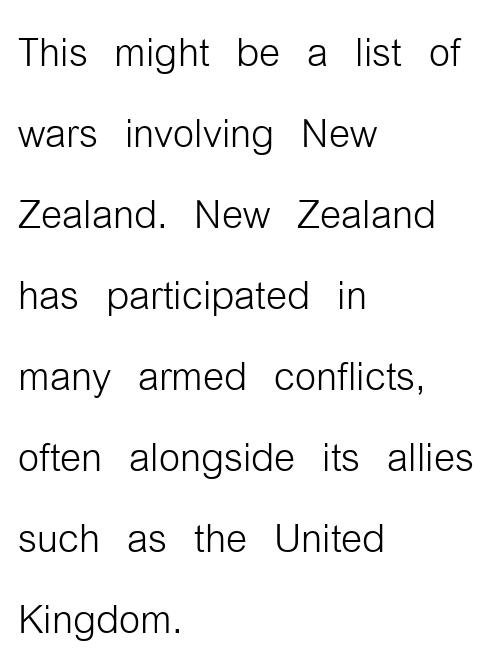
The image shows 54 px light, condensed sans-serif type, upright; set left-aligned, normal line spacing (1.5x), normal letter spacing, not underlined; low stroke contrast and a medium x-height.
